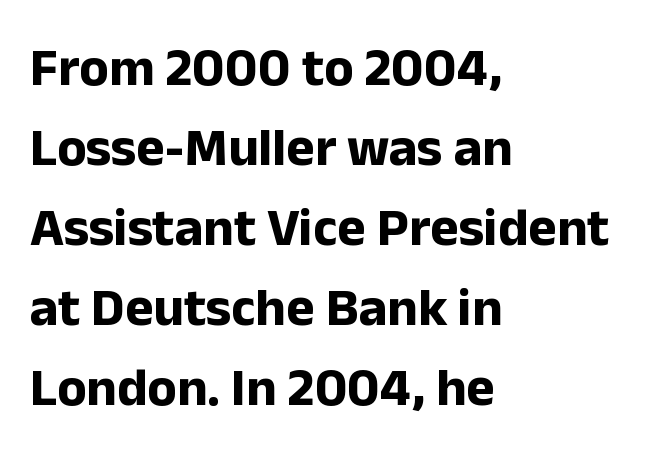
Q: Is the text bold? A: Yes.
Q: Is the text italic (slanted)? A: No, it is upright.
Q: Is the typeface a serif or a sans-serif typeface? A: Sans-serif.
Q: Is the text underlined? A: No.
Q: How is the paragraph aligned? A: Left-aligned.
Q: Is the spacing between letters normal or unusually wide? A: Normal.
Q: Is the spacing between lines tight, normal or loose? A: Normal.
Q: Width (condensed, normal, or wide)? A: Normal.
Q: Stroke contrast? A: Low.
Q: x-height? A: Medium.
Q: Monospaced? A: No.
